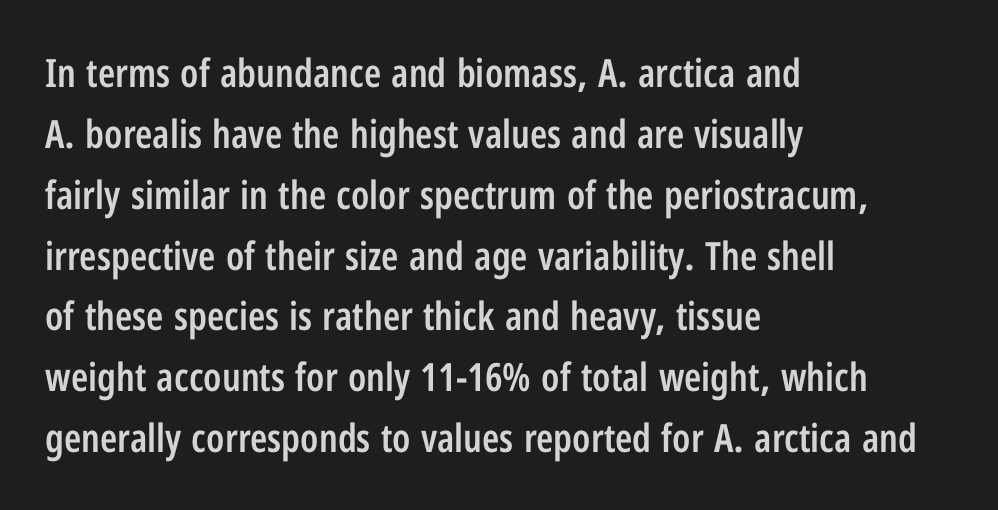
{"serif": "no", "italic": "no", "bold": "semi", "weight": "semibold", "width": "condensed", "stroke_contrast": "low", "x_height": "medium", "monospaced": "no", "underline": "no", "align": "left", "line_spacing": "normal", "line_spacing_ratio": 1.56, "letter_spacing": "normal", "letter_spacing_em": 0.0, "glyph_px": 39}
